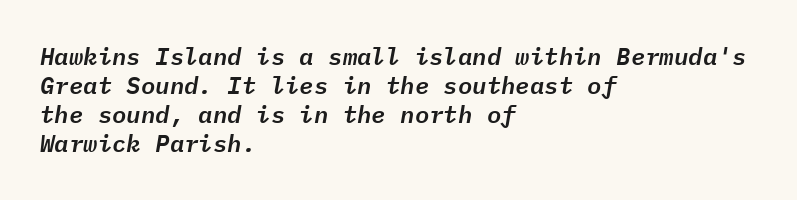
The image shows 24 px text type, italic (leaning right); set left-aligned, line spacing 1.21x, normal letter spacing, not underlined.
